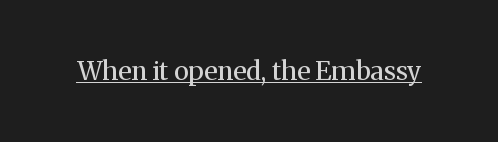
Short note: letters normally spaced. Is this a heavy cut? Hardly; it is regular or lighter. This sample uses an upright cut, with every glyph sitting square on the baseline. Is there an underline? Yes — a line sits under the letters.
